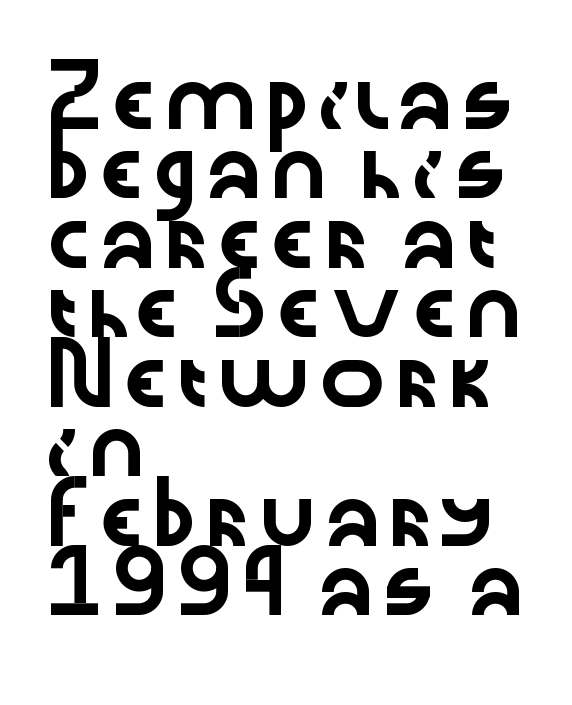
Q: Is the text italic (slanted)? A: No, it is upright.
Q: Is the typeface a serif or a sans-serif typeface? A: Sans-serif.
Q: Is the text underlined? A: No.
Q: How is the paragraph aligned? A: Left-aligned.
Q: Is the spacing between letters normal or unusually wide? A: Normal.
Q: Width (condensed, normal, or wide)? A: Wide.
Q: Stroke contrast? A: Low.
Q: x-height? A: Medium.
Q: Monospaced? A: No.
